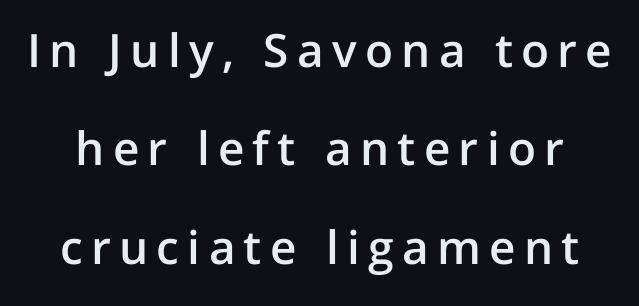
Q: Is the text bold? A: Semi-bold.
Q: Is the text italic (slanted)? A: No, it is upright.
Q: Is the typeface a serif or a sans-serif typeface? A: Sans-serif.
Q: Is the text underlined? A: No.
Q: Is the spacing between lines tight, normal or loose? A: Loose.
Q: Width (condensed, normal, or wide)? A: Normal.
Q: Stroke contrast? A: Low.
Q: x-height? A: Medium.
Q: Monospaced? A: No.
